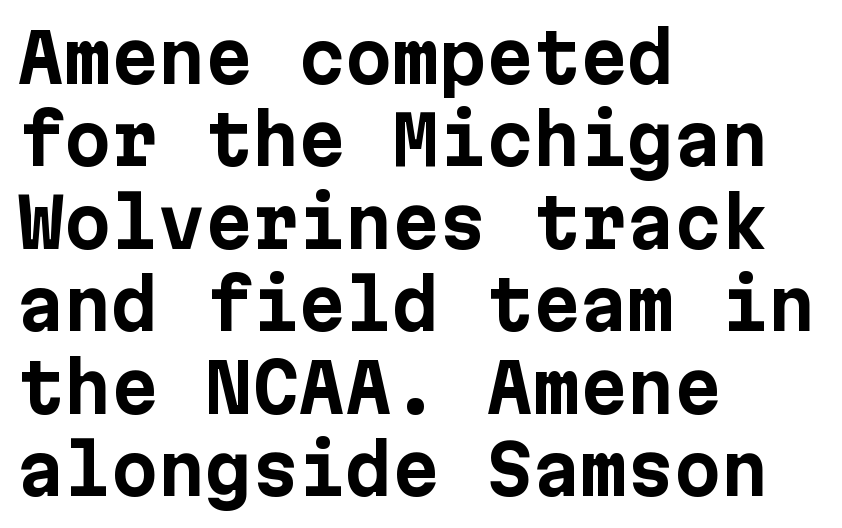
Clear beneath every line of the passage. Each word holds together tightly as a unit, with standard inter-letter gaps. Posture: upright roman. Are there feet on the stems? There aren't — it's a sans. You'd pick this weight for a headline — it's a proper bold. A student would call this left alignment; a typographer would say flush left, rag right.
